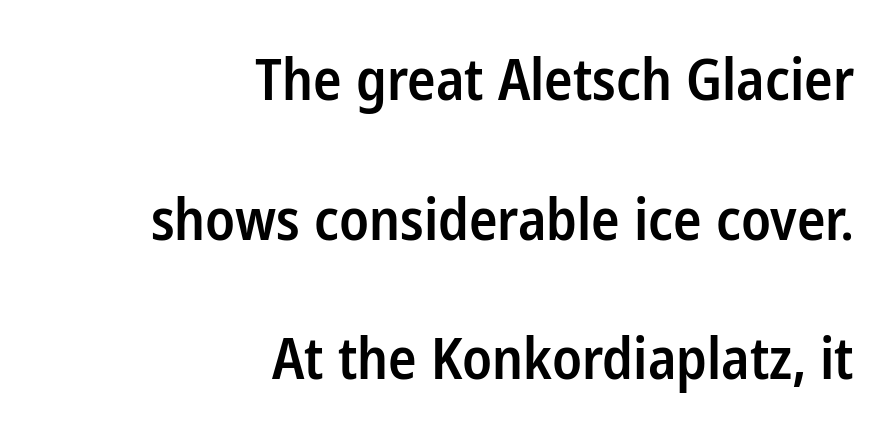
A typesetter would call this proportional, since set widths differ per character. Is there any slant? The stems are plumb. This rendering features lettering with no underline. The rendering uses a large line-height, opening up the rows.
